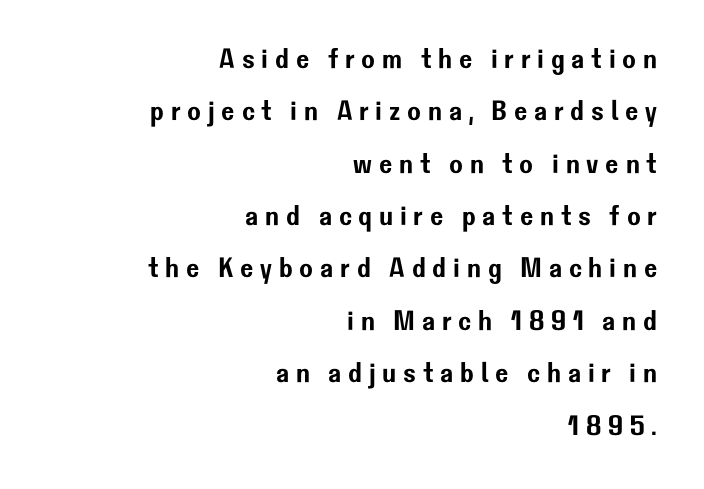
Look at the bottom of the vertical strokes: they stop flat, with no serifs. The face used here is rendered with a markedly widened letterfit. Upright lettering throughout. The rendering uses natural spacing where letterforms have individual widths. Underline: absent.
